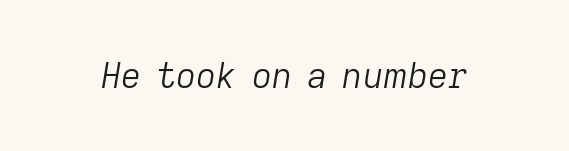
{"italic": "yes", "lean": "right", "slant_degrees": 9, "bold": "no", "weight": "light", "width": "normal", "stroke_contrast": "low", "x_height": "medium", "monospaced": "no", "underline": "no", "letter_spacing": "normal", "letter_spacing_em": 0.0, "glyph_px": 35}
